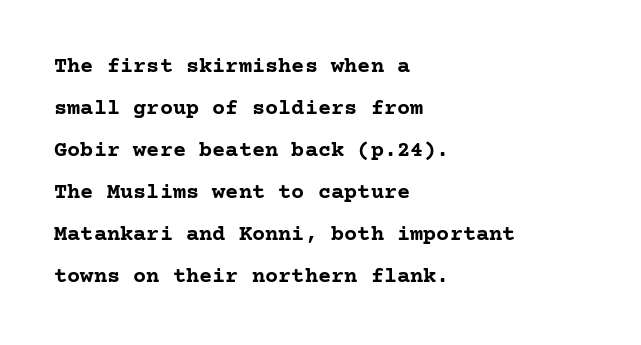
If you measured baseline to baseline, you'd find a long distance. Beneath every word, the page is bare. Does the weight exceed regular? Yes, all the way to bold. This rendering uses left alignment, leaving the right contour irregular.
